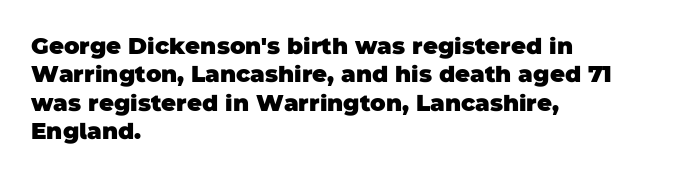
Q: Is the text bold? A: Yes.
Q: Is the text underlined? A: No.
Q: How is the paragraph aligned? A: Left-aligned.
Q: Is the spacing between letters normal or unusually wide? A: Normal.
